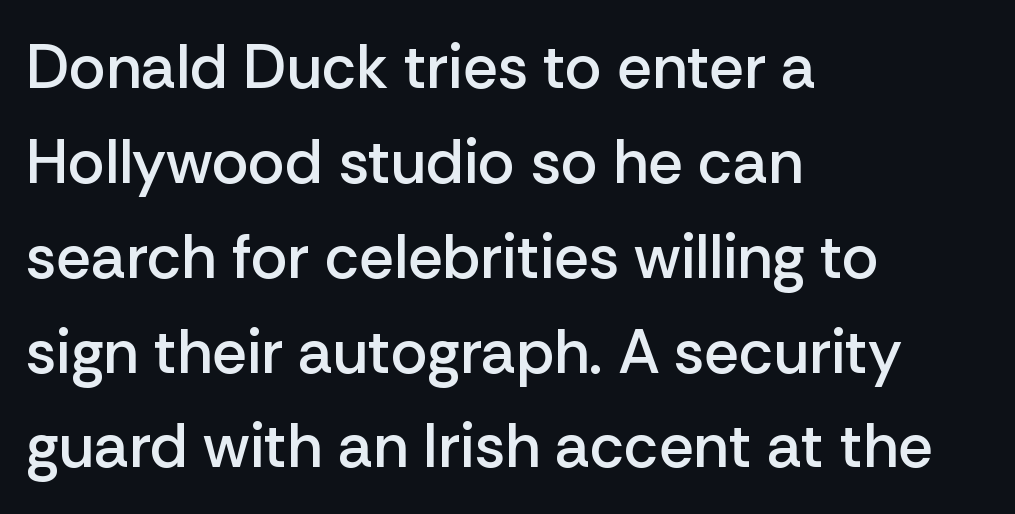
Q: Is the text bold? A: Semi-bold.
Q: Is the text italic (slanted)? A: No, it is upright.
Q: Is the typeface a serif or a sans-serif typeface? A: Sans-serif.
Q: Is the text underlined? A: No.
Q: How is the paragraph aligned? A: Left-aligned.
Q: Is the spacing between letters normal or unusually wide? A: Normal.
Q: Is the spacing between lines tight, normal or loose? A: Normal.
Q: Width (condensed, normal, or wide)? A: Normal.
Q: Stroke contrast? A: Low.
Q: x-height? A: Medium.
Q: Monospaced? A: No.
